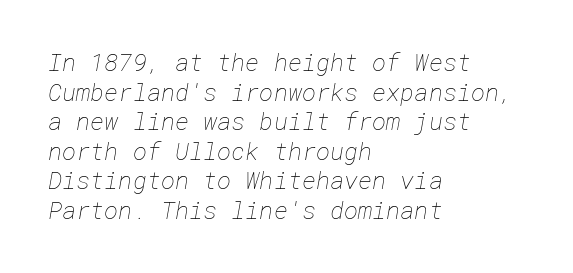
The image shows 24 px text type; set left-aligned, line spacing 1.23x, normal letter spacing, not underlined.
